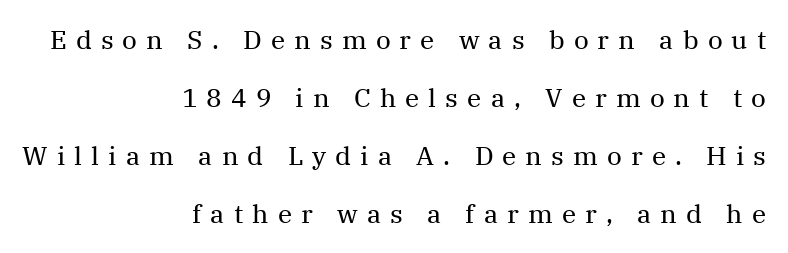
What's the leading like? Stretched, with rows far apart. Nope, not italic — everything's standing straight. Quick note: underline off. Where is the straight margin? On the right.
